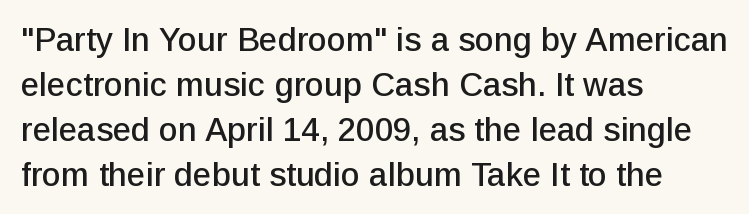
Q: Is the text italic (slanted)? A: No, it is upright.
Q: Is the typeface a serif or a sans-serif typeface? A: Sans-serif.
Q: Is the text underlined? A: No.
Q: How is the paragraph aligned? A: Left-aligned.
Q: Is the spacing between letters normal or unusually wide? A: Normal.
Q: Is the spacing between lines tight, normal or loose? A: Normal.
Q: Width (condensed, normal, or wide)? A: Normal.
Q: Stroke contrast? A: Low.
Q: x-height? A: Medium.
Q: Monospaced? A: No.
